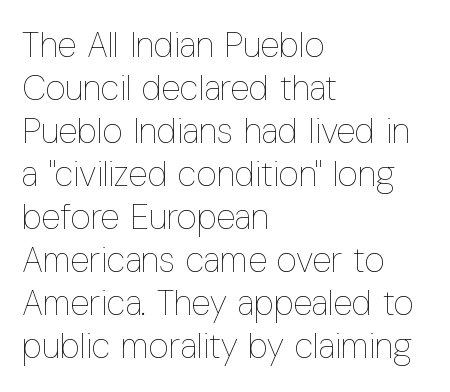
The image shows 35 px thin, condensed type, upright; set left-aligned, line spacing 1.23x, normal letter spacing, not underlined; low stroke contrast and a medium x-height.
